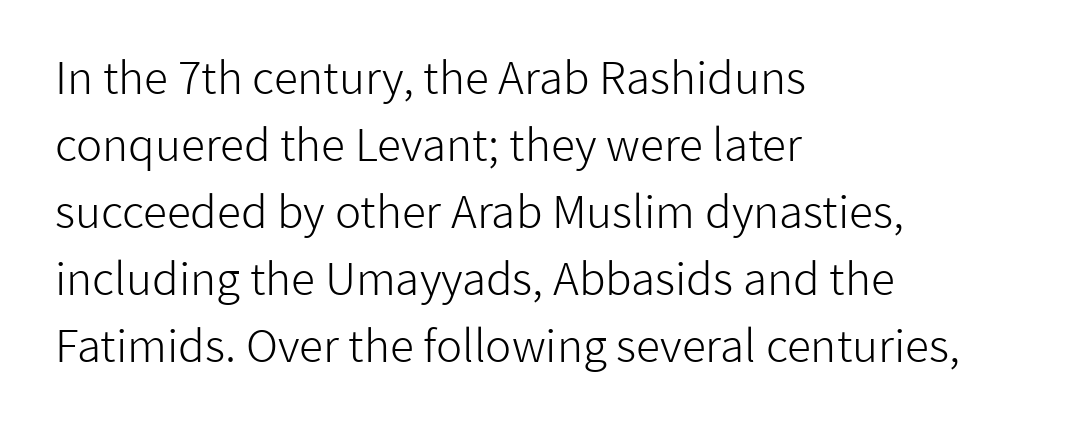
The image shows 44 px light sans-serif type, upright; set left-aligned, normal line spacing (1.52x), normal letter spacing, not underlined; low stroke contrast and a medium x-height.
